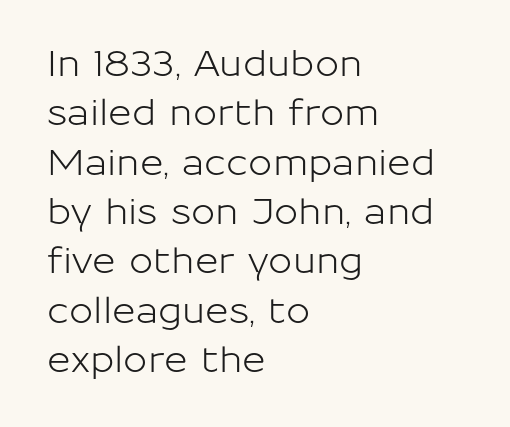
{"serif": "no", "italic": "no", "width": "normal", "stroke_contrast": "low", "x_height": "medium", "monospaced": "no", "underline": "no", "align": "left", "line_spacing": "normal", "line_spacing_ratio": 1.37, "letter_spacing": "normal", "letter_spacing_em": 0.0, "glyph_px": 36}
